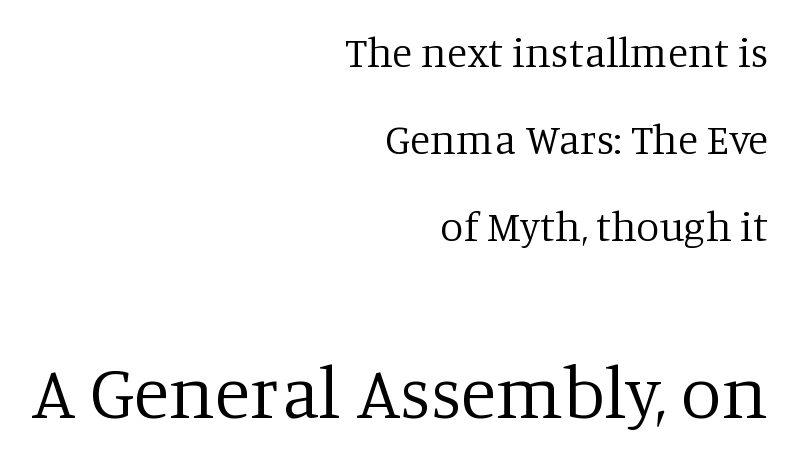
{"serif": "yes", "italic": "no", "bold": "no", "weight": "regular", "width": "normal", "stroke_contrast": "low", "x_height": "large", "monospaced": "no", "underline": "no", "align": "right", "line_spacing": "loose", "line_spacing_ratio": 2.07, "letter_spacing": "normal", "letter_spacing_em": 0.0, "larger_block": "second", "size_ratio": 1.76, "glyph_px": 74}
